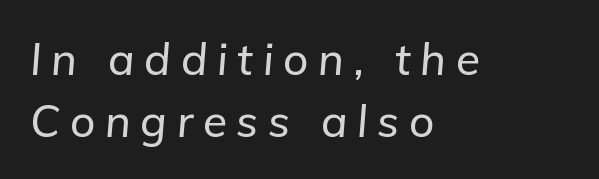
{"italic": "yes", "lean": "right", "slant_degrees": 5, "width": "normal", "stroke_contrast": "low", "x_height": "medium", "monospaced": "no", "underline": "no", "align": "left", "line_spacing": "normal", "line_spacing_ratio": 1.41, "letter_spacing": "wide", "letter_spacing_em": 0.22, "glyph_px": 44}
